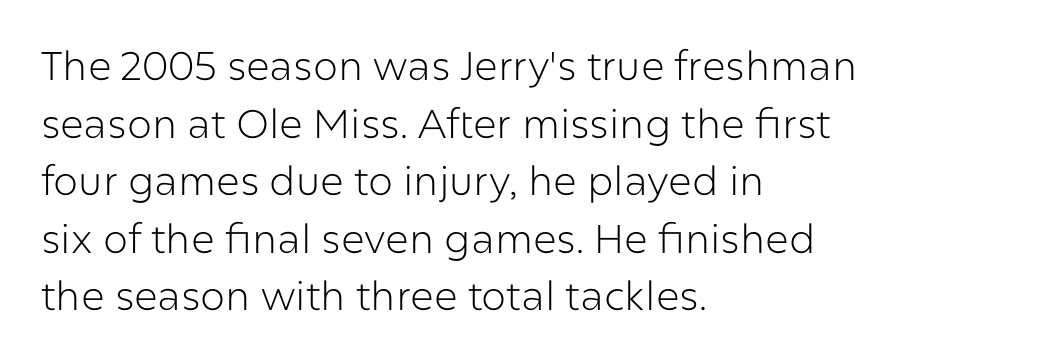
{"serif": "no", "italic": "no", "bold": "no", "weight": "light", "width": "normal", "stroke_contrast": "low", "x_height": "medium", "monospaced": "no", "underline": "no", "align": "left", "line_spacing": "normal", "line_spacing_ratio": 1.44, "letter_spacing": "normal", "letter_spacing_em": 0.0, "glyph_px": 40}
